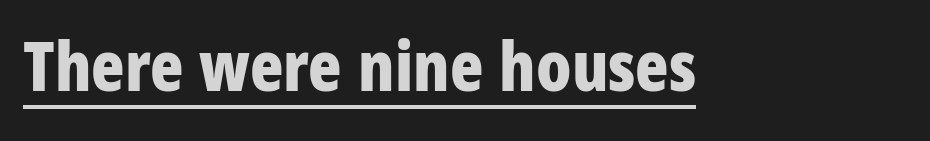
Do the letters lean? They stand straight. Looks like regular typesetting: each glyph gets only the width it needs. Does a line run under the words? Yes, clearly. The characters look thick and weighty, a clear bold. The designer went with a sans here, leaving each stem footless.
